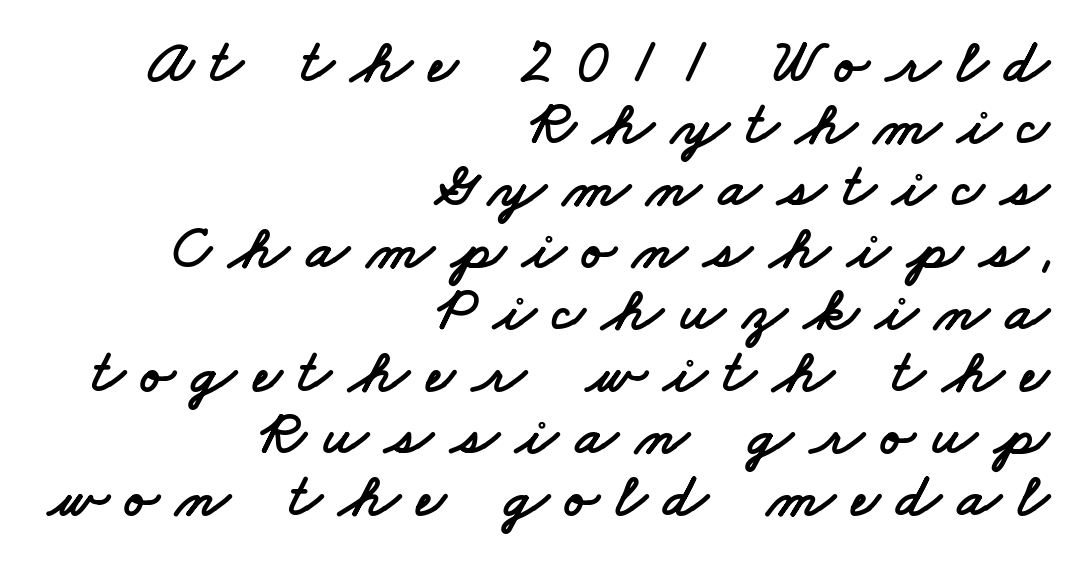
Q: Is the typeface a serif or a sans-serif typeface? A: Sans-serif.
Q: Is the text underlined? A: No.
Q: How is the paragraph aligned? A: Right-aligned.
Q: Is the spacing between letters normal or unusually wide? A: Unusually wide.
Q: Is the spacing between lines tight, normal or loose? A: Tight.
Q: Width (condensed, normal, or wide)? A: Wide.
Q: Stroke contrast? A: Low.
Q: x-height? A: Small.
Q: Monospaced? A: No.
